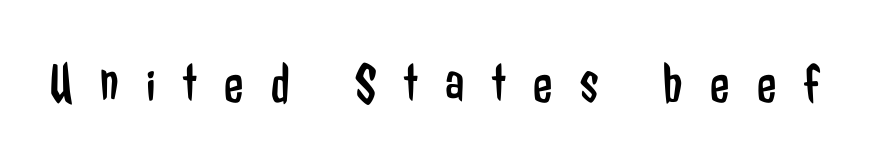
Q: Is the text bold? A: No.
Q: Is the text italic (slanted)? A: No, it is upright.
Q: Is the typeface a serif or a sans-serif typeface? A: Sans-serif.
Q: Is the text underlined? A: No.
Q: Is the spacing between letters normal or unusually wide? A: Unusually wide.
Q: Width (condensed, normal, or wide)? A: Condensed.
Q: Stroke contrast? A: Low.
Q: x-height? A: Medium.
Q: Monospaced? A: No.
